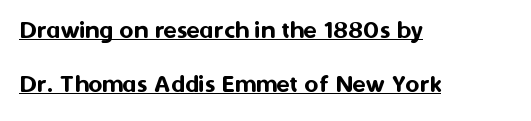
Q: Is the text italic (slanted)? A: No, it is upright.
Q: Is the text underlined? A: Yes.
Q: How is the paragraph aligned? A: Left-aligned.
Q: Is the spacing between letters normal or unusually wide? A: Normal.
Q: Is the spacing between lines tight, normal or loose? A: Loose.
